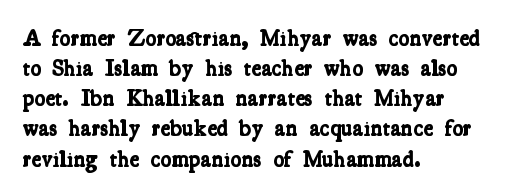
Glyph-to-glyph distance matches everyday printed text. These lines stack with their left ends in a neat column. A bare baseline throughout the passage. Baseline-to-baseline distance is the conventional proportion of letter height. The strokes are fattened all the way to bold.
